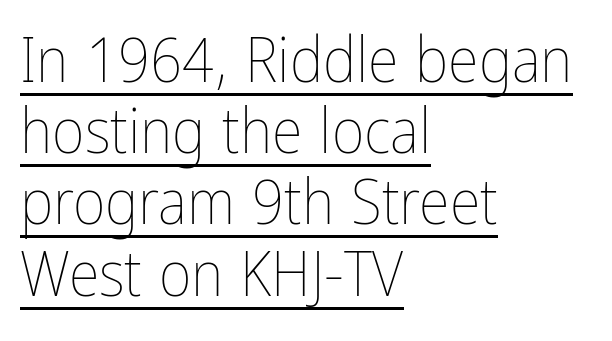
Unlike italic type, these characters show no tilt at all. In CSS terms this would be text-align: left. Each letter keeps its own natural width here, so spacing adapts to shape. Unbolded letterforms with no extra heft. Spacing between characters is what you'd get straight out of the box. Does the leading feel generous? Not at all — it's pinched.
